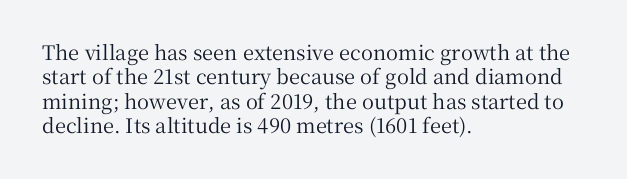
Q: Is the text italic (slanted)? A: No, it is upright.
Q: Is the text underlined? A: No.
Q: How is the paragraph aligned? A: Left-aligned.
Q: Is the spacing between letters normal or unusually wide? A: Normal.
